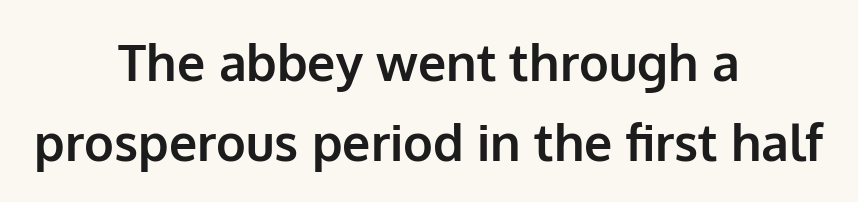
Is the type bold? Yes — the strokes are clearly thick and heavy. Is this a fixed-width face? No — the glyphs have proportional, varying widths. This is roman type, the default non-slanted kind. The typeface chosen for these lines omits serifs. The letters sit at their default tracking, neither squeezed nor spread.
